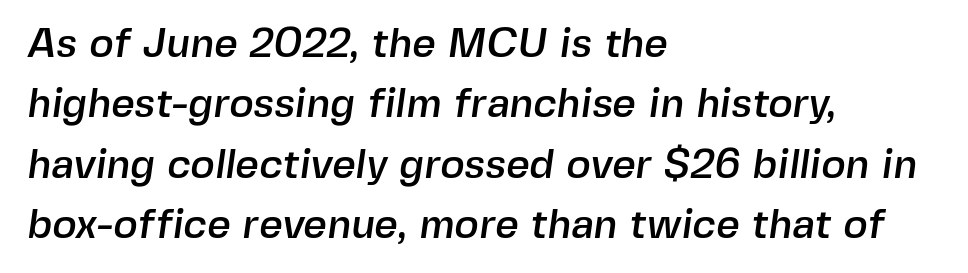
These lines sit exactly where default settings would place them. Is the letter spacing exaggerated? No — it looks like the ordinary default. Check where the strokes stop: nothing finishes them off — pure sans. Where is the straight margin? On the left. Think of a printed novel: that variable character pitch is what you see here.
